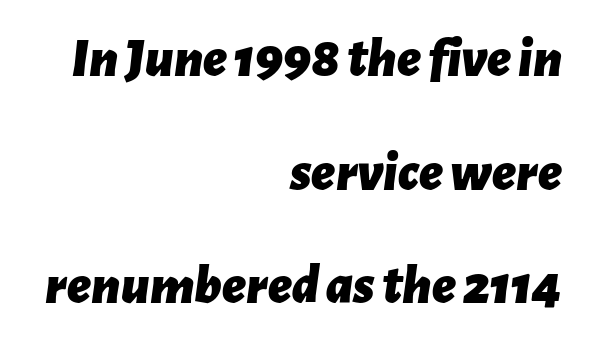
Strong, thick strokes mark this as bold type. Caption: multi-line text, flush right, ragged left. This sample uses an oblique cut, with every glyph tilted off the vertical. Character widths vary here, with narrow letters taking less room than wide ones. Students, note that the glyphs here touch the page at normal intervals. The string is rendered with underlining switched off.
